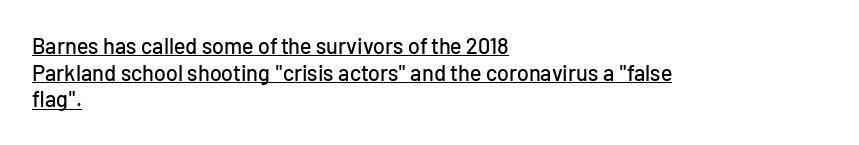
Q: Is the text italic (slanted)? A: No, it is upright.
Q: Is the text underlined? A: Yes.
Q: How is the paragraph aligned? A: Left-aligned.
Q: Is the spacing between letters normal or unusually wide? A: Normal.
